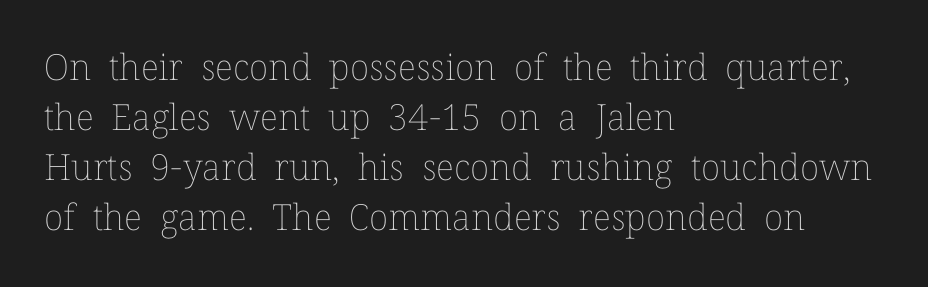
Q: Is the text bold? A: No.
Q: Is the text italic (slanted)? A: No, it is upright.
Q: Is the text underlined? A: No.
Q: How is the paragraph aligned? A: Left-aligned.
Q: Is the spacing between letters normal or unusually wide? A: Normal.
Q: Is the spacing between lines tight, normal or loose? A: Normal.
Q: Width (condensed, normal, or wide)? A: Normal.
Q: Stroke contrast? A: Low.
Q: x-height? A: Medium.
Q: Monospaced? A: No.
